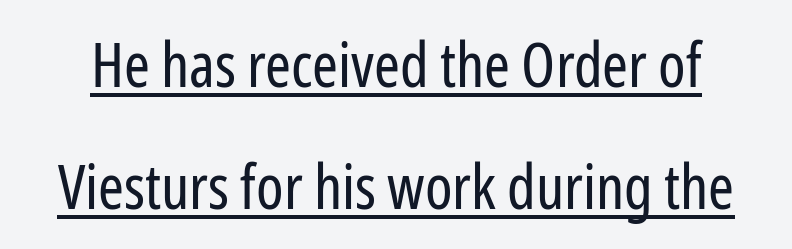
Compared with typical body copy, the letter spacing here is the same. Vertical strokes here are truly vertical. This sample trades compactness for vertical openness between lines. No chunkiness to these letters — they're not bold.
